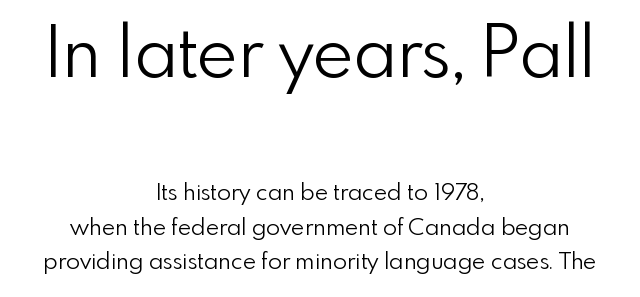
Here the designer chose a conventional face with non-uniform glyph widths. A typesetter would call this zero additional tracking. Between these two stacked blocks, the higher one wins on size. Nope, not italic — everything's standing straight. The weight tops out at a normal text grade.
